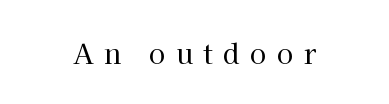
Notice how the passage keeps no hard edge, just a central spine. Weight: regular or lighter. No italicization has been applied; the sample stays upright. Compared with typical body copy, the letter spacing here is much looser. The foot of each line stays bare and open.
